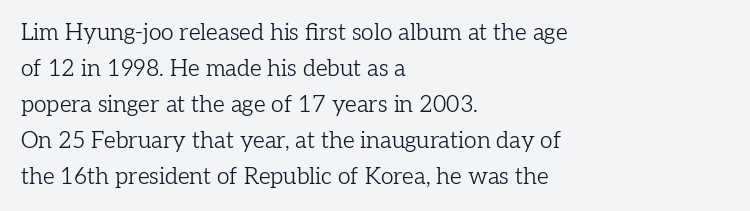
Q: Is the text bold? A: No.
Q: Is the text italic (slanted)? A: No, it is upright.
Q: Is the text underlined? A: No.
Q: How is the paragraph aligned? A: Left-aligned.
Q: Is the spacing between letters normal or unusually wide? A: Normal.
Q: Is the spacing between lines tight, normal or loose? A: Normal.
